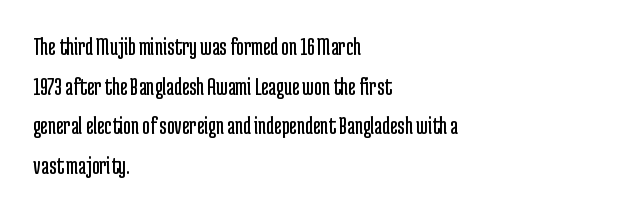
The image shows 26 px text type, upright; set left-aligned, normal line spacing (1.52x), normal letter spacing, not underlined.
